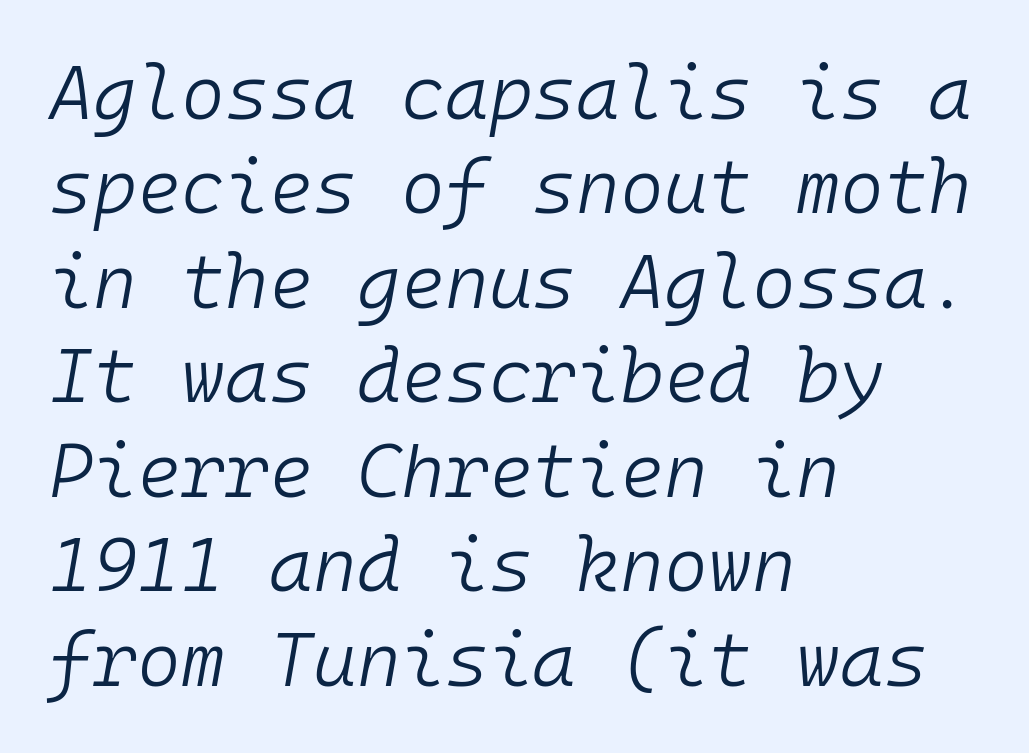
{"italic": "yes", "lean": "right", "slant_degrees": 10, "bold": "no", "weight": "light", "width": "normal", "stroke_contrast": "low", "x_height": "medium", "monospaced": "yes", "underline": "no", "align": "left", "line_spacing": "normal", "line_spacing_ratio": 1.26, "letter_spacing": "normal", "letter_spacing_em": 0.0, "glyph_px": 75}
